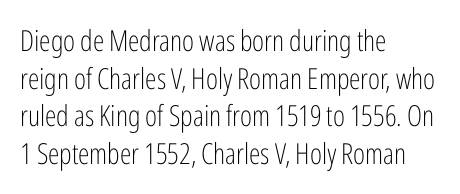
{"serif": "no", "italic": "no", "bold": "no", "weight": "light", "width": "condensed", "stroke_contrast": "low", "x_height": "medium", "monospaced": "no", "underline": "no", "align": "left", "line_spacing": "normal", "line_spacing_ratio": 1.3, "letter_spacing": "normal", "letter_spacing_em": 0.0, "glyph_px": 29}
